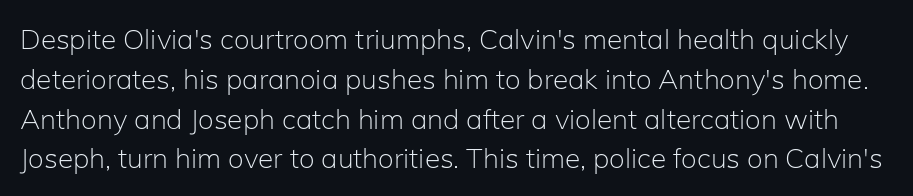
A sans-serif font was chosen for this passage. Tracking value appears to be zero — textbook default spacing. Honestly, there is no underline to notice here at all. Reading down the column, the eye jumps a familiar distance to each next line. Nope, not italic — everything's standing straight.
